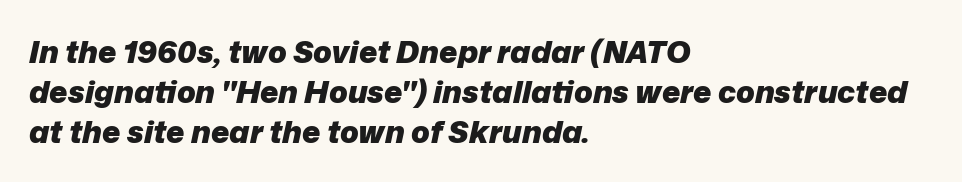
Bold? Absolutely — the strokes are thick and heavy. Every character sits at an angle, as italics do. The passage shown stacks its lines at a standard gap. The space beneath each line is pristine and unruled. What stands out about the letter spacing? Nothing — it is the standard amount.
